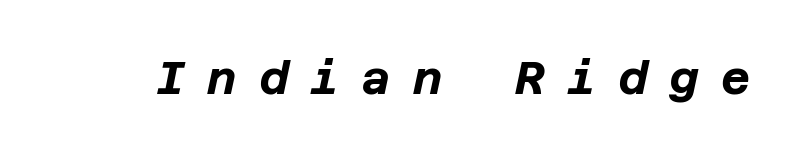
{"italic": "yes", "lean": "right", "slant_degrees": 12, "bold": "yes", "weight": "bold", "width": "normal", "stroke_contrast": "low", "x_height": "large", "underline": "no", "letter_spacing": "wide", "letter_spacing_em": 0.49, "glyph_px": 45}
